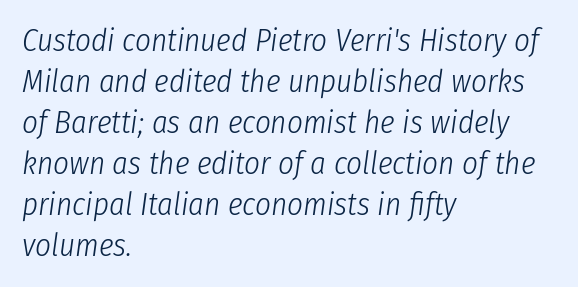
Q: Is the text bold? A: No.
Q: Is the text italic (slanted)? A: Yes, it leans right by about 8 degrees.
Q: Is the text underlined? A: No.
Q: How is the paragraph aligned? A: Left-aligned.
Q: Is the spacing between letters normal or unusually wide? A: Normal.
Q: Is the spacing between lines tight, normal or loose? A: Normal.
Q: Width (condensed, normal, or wide)? A: Condensed.
Q: Stroke contrast? A: Low.
Q: x-height? A: Medium.
Q: Monospaced? A: No.
